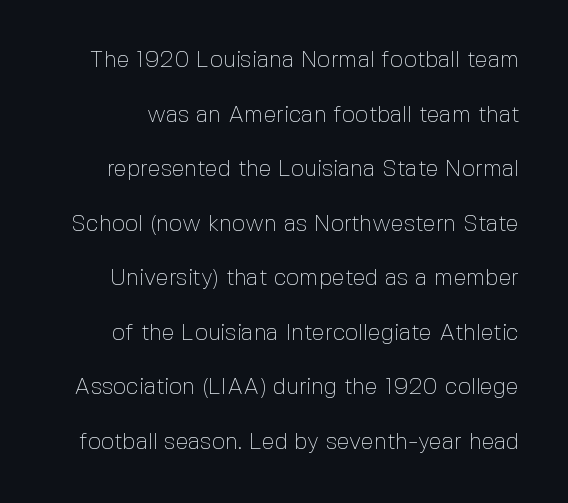
Q: Is the text bold? A: No.
Q: Is the text italic (slanted)? A: No, it is upright.
Q: Is the text underlined? A: No.
Q: Is the spacing between letters normal or unusually wide? A: Normal.
Q: Is the spacing between lines tight, normal or loose? A: Loose.
